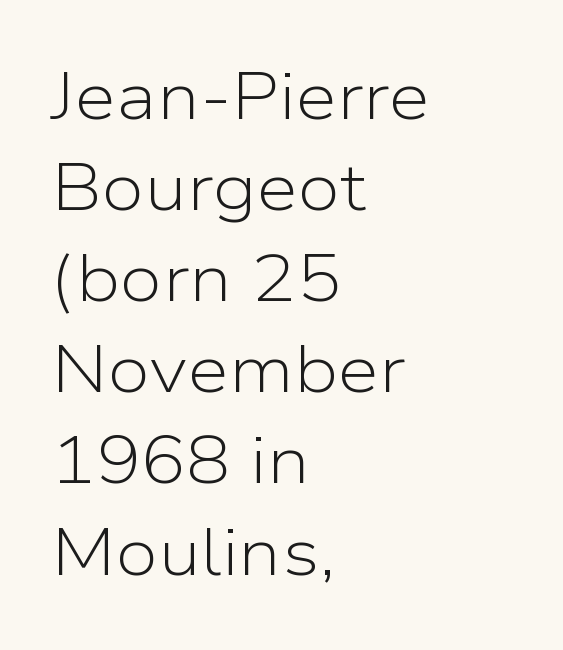
{"serif": "no", "italic": "no", "bold": "no", "weight": "light", "width": "normal", "stroke_contrast": "low", "x_height": "medium", "monospaced": "no", "underline": "no", "align": "left", "line_spacing": "normal", "line_spacing_ratio": 1.36, "letter_spacing": "normal", "letter_spacing_em": 0.0, "glyph_px": 67}
